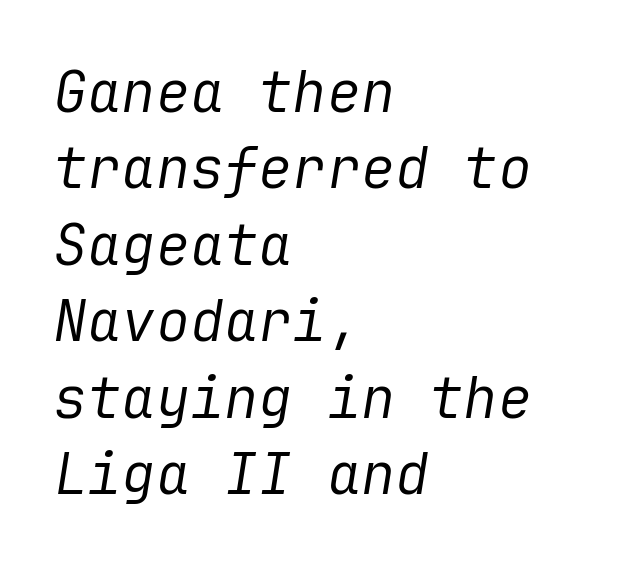
{"italic": "yes", "lean": "right", "slant_degrees": 9, "bold": "no", "weight": "regular", "width": "normal", "stroke_contrast": "low", "x_height": "medium", "underline": "no", "align": "left", "line_spacing": "normal", "line_spacing_ratio": 1.34, "letter_spacing": "normal", "letter_spacing_em": 0.0, "glyph_px": 57}
